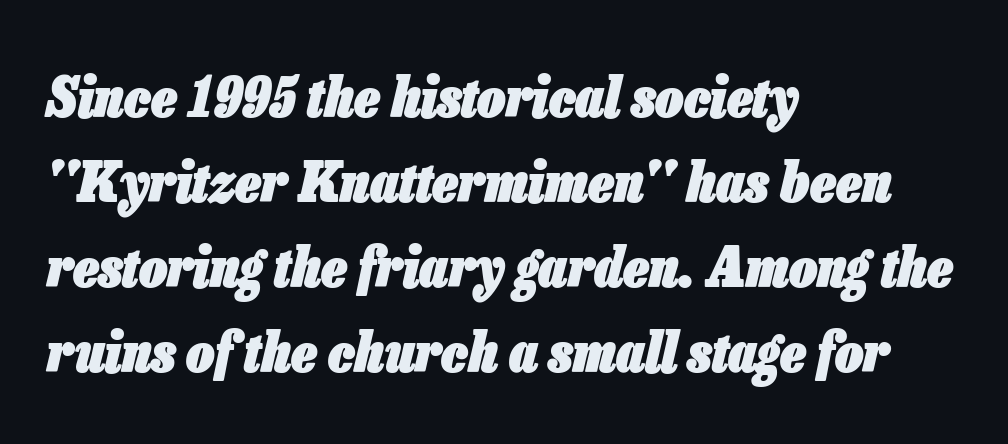
Character widths vary here, with narrow letters taking less room than wide ones. This sample uses an oblique cut, with every glyph tilted off the vertical. Underline: absent. Caption: standard tracking, unaltered.
